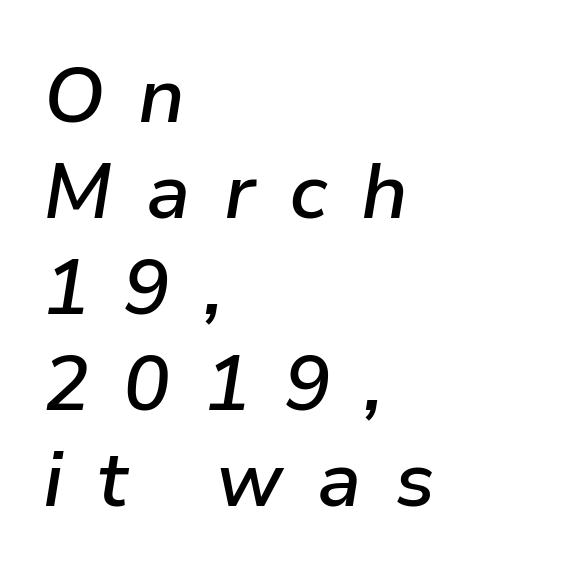
The image shows 78 px semibold type, italic (leaning right); set left-aligned, line spacing 1.23x, unusually wide letter spacing (+0.43 em), not underlined; low stroke contrast and a medium x-height.
